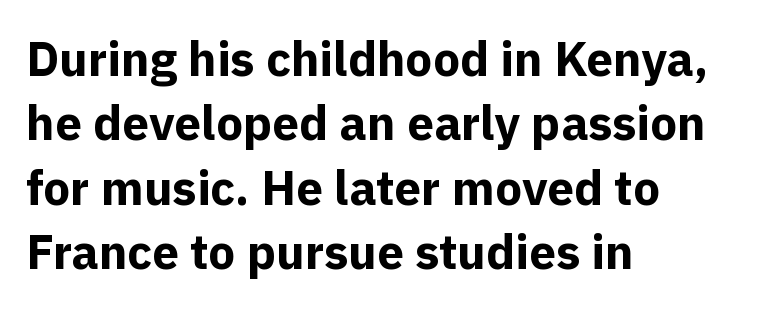
Q: Is the text bold? A: Yes.
Q: Is the text italic (slanted)? A: No, it is upright.
Q: Is the typeface a serif or a sans-serif typeface? A: Sans-serif.
Q: Is the text underlined? A: No.
Q: How is the paragraph aligned? A: Left-aligned.
Q: Is the spacing between letters normal or unusually wide? A: Normal.
Q: Is the spacing between lines tight, normal or loose? A: Normal.
Q: Width (condensed, normal, or wide)? A: Normal.
Q: x-height? A: Medium.
Q: Monospaced? A: No.
